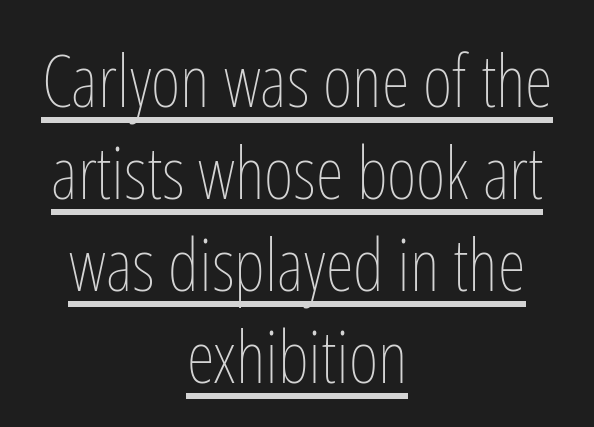
Has an underline been added? It has. Does the leading feel generous? No, just average. If you folded the block vertically in half, each line would mirror itself in length. The face used here is proportionally spaced, like ordinary book or web type. The font's upright variant was chosen for this text.
